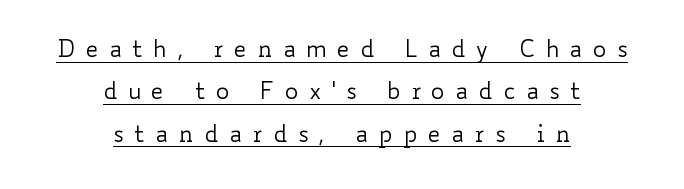
The image shows 23 px text type, upright; set centered, line spacing 1.84x, unusually wide letter spacing (+0.44 em), underlined.
